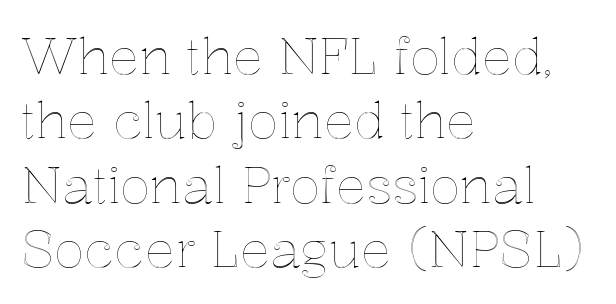
Line starts are locked; line ends wander. When letters stand straight like this, we call the style roman or upright. Lines of text with bare space underneath. Is there much room between lines? A standard amount, neither cramped nor airy. Each letter keeps its own natural width here, so spacing adapts to shape.
